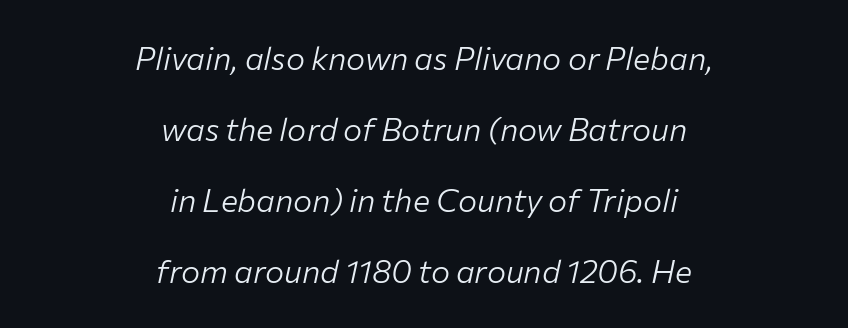
{"italic": "yes", "lean": "right", "slant_degrees": 12, "bold": "no", "weight": "light", "width": "normal", "stroke_contrast": "low", "x_height": "medium", "monospaced": "no", "underline": "no", "align": "center", "line_spacing": "loose", "line_spacing_ratio": 2.22, "letter_spacing": "normal", "letter_spacing_em": 0.0, "glyph_px": 32}
